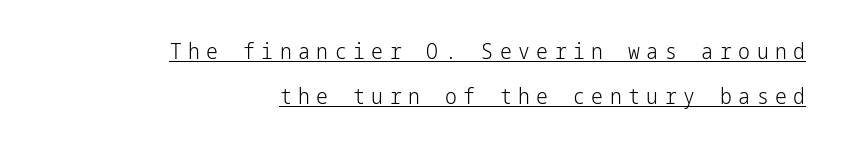
The line texture is sparse and dotted thanks to wide tracking. A baseline rule has been typeset under these characters. Teacher's note: observe the even right margin — that is flush-right alignment. You can tell it's not italic because the verticals are truly vertical. A light-to-regular cut is what we see here. Notice the wide empty band between every row — that's loose leading.
